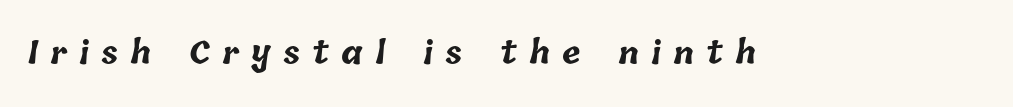
The image shows 31 px bold type; set unusually wide letter spacing (+0.39 em), not underlined; low stroke contrast and a medium x-height.
